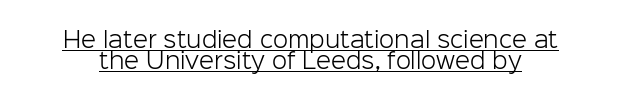
{"italic": "no", "bold": "no", "underline": "yes", "line_spacing": "tight", "line_spacing_ratio": 0.96, "letter_spacing": "normal", "letter_spacing_em": 0.0, "glyph_px": 22}
